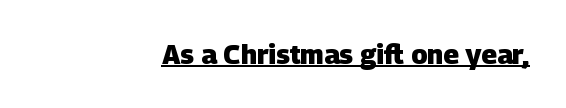
Q: Is the text bold? A: Yes.
Q: Is the text underlined? A: Yes.
Q: How is the paragraph aligned? A: Right-aligned.
Q: Is the spacing between letters normal or unusually wide? A: Normal.
